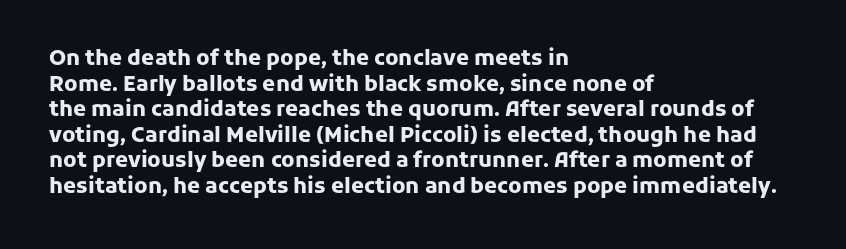
{"italic": "no", "bold": "yes", "underline": "no", "align": "left", "line_spacing_ratio": 1.22, "letter_spacing": "normal", "letter_spacing_em": 0.0, "glyph_px": 21}
